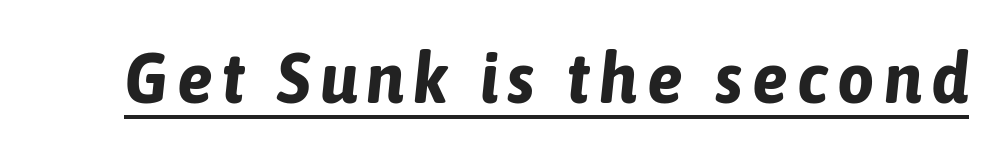
The image shows 72 px bold, condensed type, italic (leaning right); set underlined; low stroke contrast and a medium x-height.
